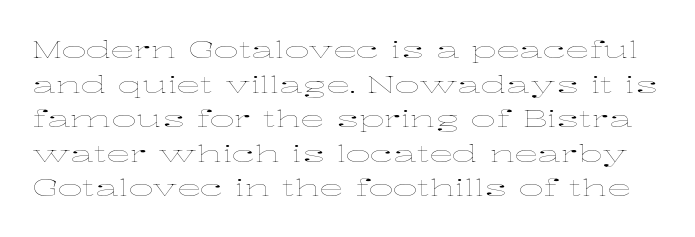
{"italic": "no", "bold": "no", "underline": "no", "line_spacing": "normal", "line_spacing_ratio": 1.44, "letter_spacing": "normal", "letter_spacing_em": 0.0, "glyph_px": 24}
